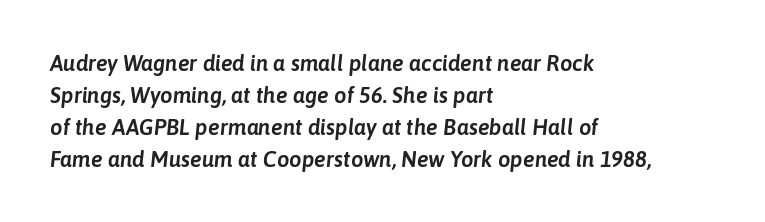
{"italic": "yes", "lean": "right", "slant_degrees": 6, "underline": "no", "align": "left", "line_spacing": "normal", "line_spacing_ratio": 1.45, "letter_spacing": "normal", "letter_spacing_em": 0.0, "glyph_px": 22}
